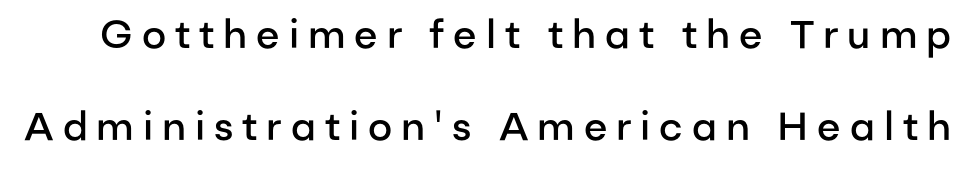
Grotesque or geometric, the face here clearly has no serifs. Inter-character spacing is expanded well beyond the font's built-in metrics. The gap between lines stays unmarked. This sample has the flowing, uneven cadence of proportional lettering. Widely set lines give the paragraph a tall, airy silhouette. The strokes are fattened partway — semibold, not bold.
